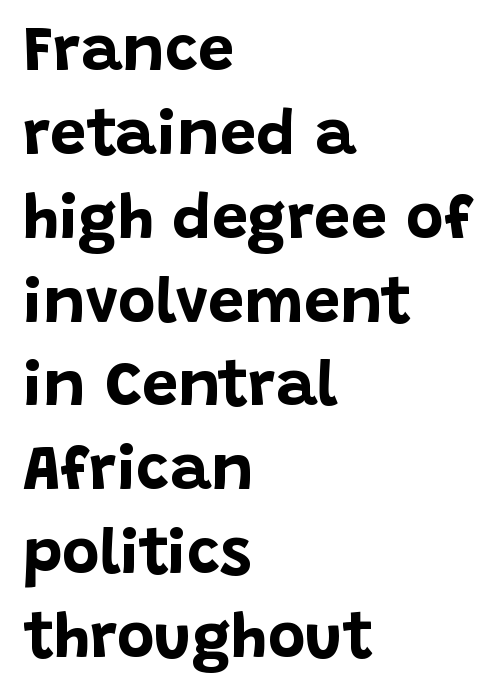
The image shows 64 px bold sans-serif type, upright; set left-aligned, normal line spacing (1.31x), normal letter spacing, not underlined; low stroke contrast and a large x-height.
